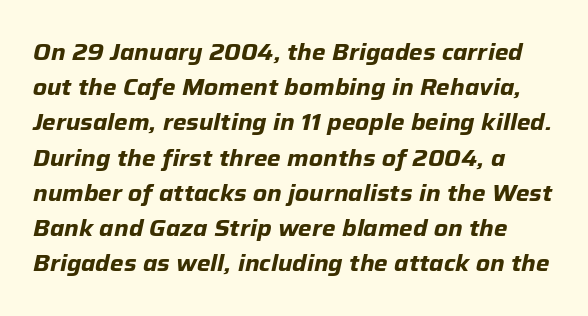
Q: Is the text bold? A: Yes.
Q: Is the text italic (slanted)? A: Yes, it leans right by about 12 degrees.
Q: Is the text underlined? A: No.
Q: Is the spacing between letters normal or unusually wide? A: Normal.
Q: Is the spacing between lines tight, normal or loose? A: Normal.
